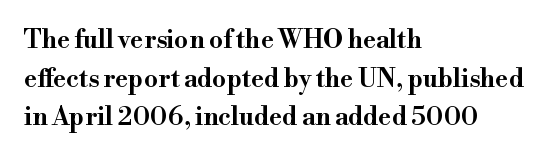
The image shows 25 px text type, upright; set left-aligned, normal line spacing (1.55x), normal letter spacing, not underlined.
